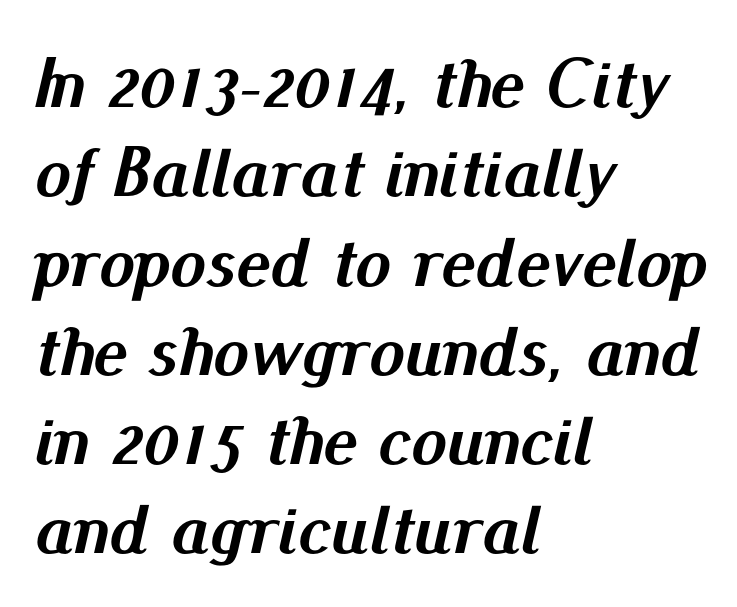
Q: Is the text bold? A: Yes.
Q: Is the text italic (slanted)? A: Yes, it leans right by about 13 degrees.
Q: Is the text underlined? A: No.
Q: How is the paragraph aligned? A: Left-aligned.
Q: Is the spacing between letters normal or unusually wide? A: Normal.
Q: Width (condensed, normal, or wide)? A: Normal.
Q: Stroke contrast? A: Medium.
Q: x-height? A: Small.
Q: Monospaced? A: No.
